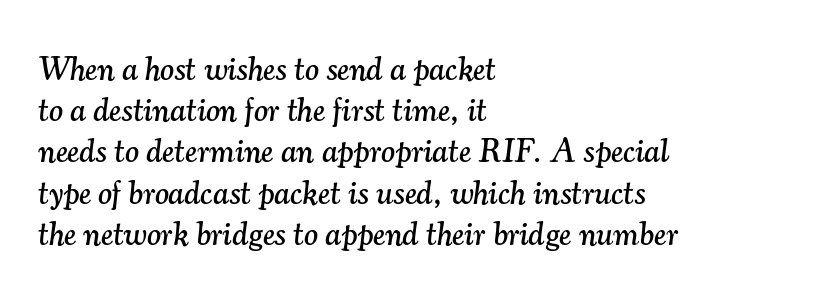
Q: Is the text italic (slanted)? A: Yes, it leans right by about 7 degrees.
Q: Is the typeface a serif or a sans-serif typeface? A: Serif.
Q: Is the text underlined? A: No.
Q: How is the paragraph aligned? A: Left-aligned.
Q: Is the spacing between letters normal or unusually wide? A: Normal.
Q: Is the spacing between lines tight, normal or loose? A: Normal.
Q: Width (condensed, normal, or wide)? A: Normal.
Q: Stroke contrast? A: Medium.
Q: x-height? A: Small.
Q: Monospaced? A: No.
